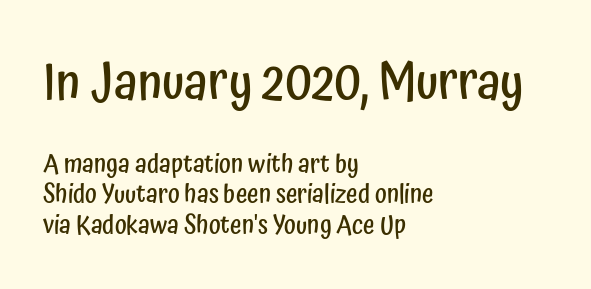
Q: Is the text bold? A: Semi-bold.
Q: Is the text italic (slanted)? A: No, it is upright.
Q: Is the typeface a serif or a sans-serif typeface? A: Sans-serif.
Q: Is the text underlined? A: No.
Q: How is the paragraph aligned? A: Left-aligned.
Q: Is the spacing between letters normal or unusually wide? A: Normal.
Q: Which block of text is set in a larger size, the first (top) or the second (bottom)? A: The first (top) one.
Q: Width (condensed, normal, or wide)? A: Condensed.
Q: Stroke contrast? A: Low.
Q: x-height? A: Medium.
Q: Monospaced? A: No.
